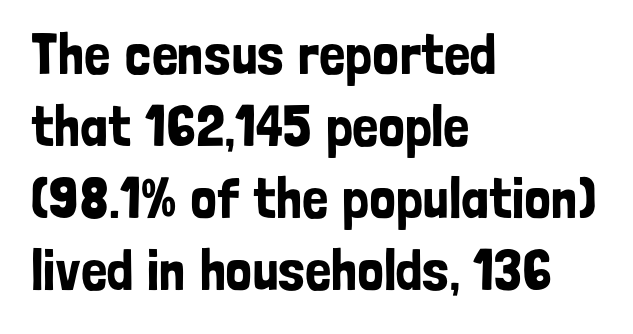
Q: Is the text italic (slanted)? A: No, it is upright.
Q: Is the typeface a serif or a sans-serif typeface? A: Sans-serif.
Q: Is the text underlined? A: No.
Q: How is the paragraph aligned? A: Left-aligned.
Q: Is the spacing between letters normal or unusually wide? A: Normal.
Q: Width (condensed, normal, or wide)? A: Condensed.
Q: Stroke contrast? A: Low.
Q: x-height? A: Medium.
Q: Monospaced? A: No.
